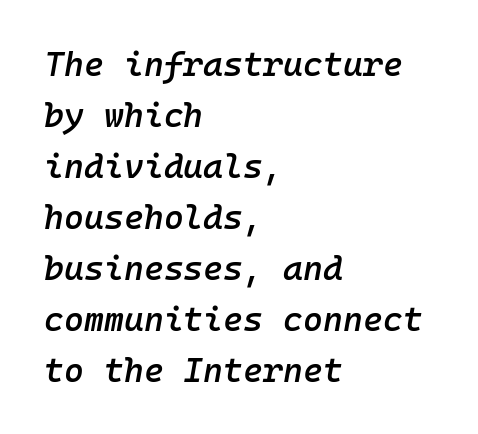
Q: Is the text bold? A: Semi-bold.
Q: Is the text italic (slanted)? A: Yes, it leans right by about 10 degrees.
Q: Is the text underlined? A: No.
Q: How is the paragraph aligned? A: Left-aligned.
Q: Is the spacing between letters normal or unusually wide? A: Normal.
Q: Is the spacing between lines tight, normal or loose? A: Normal.
Q: Width (condensed, normal, or wide)? A: Normal.
Q: Stroke contrast? A: Low.
Q: x-height? A: Medium.
Q: Monospaced? A: Yes.
